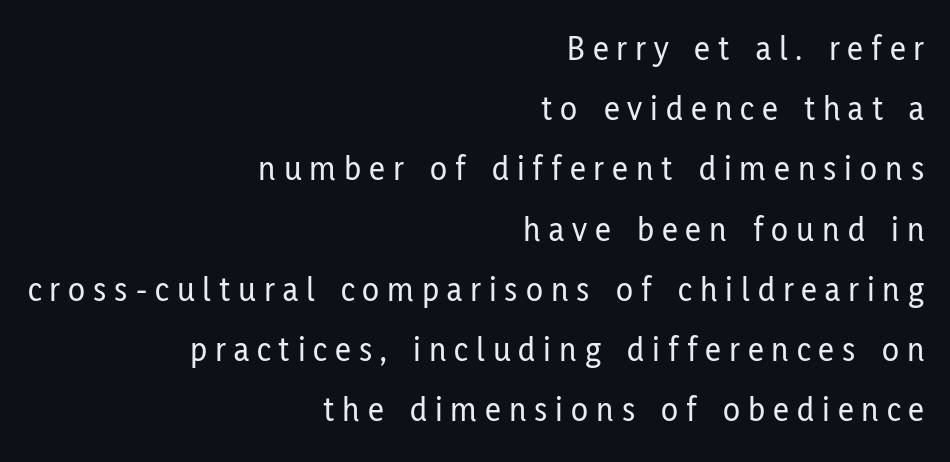
The image shows 35 px condensed sans-serif type, upright; set right-aligned, line spacing 1.72x, unusually wide letter spacing (+0.23 em), not underlined; low stroke contrast and a medium x-height.
